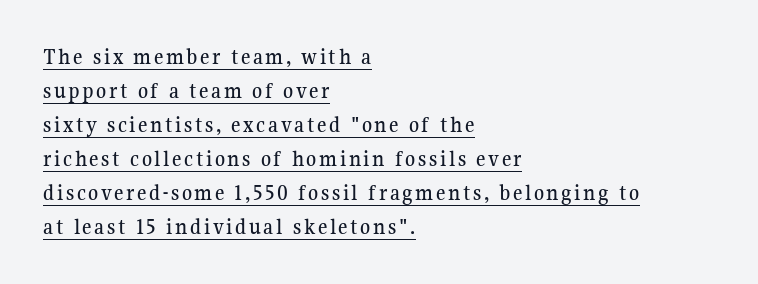
The specimen includes a rule beneath the text block's lines. Posture: upright roman. The text block is weighted toward the left margin, trailing off unevenly rightward. Regarding leading, the lines here are spaced in the standard way.
